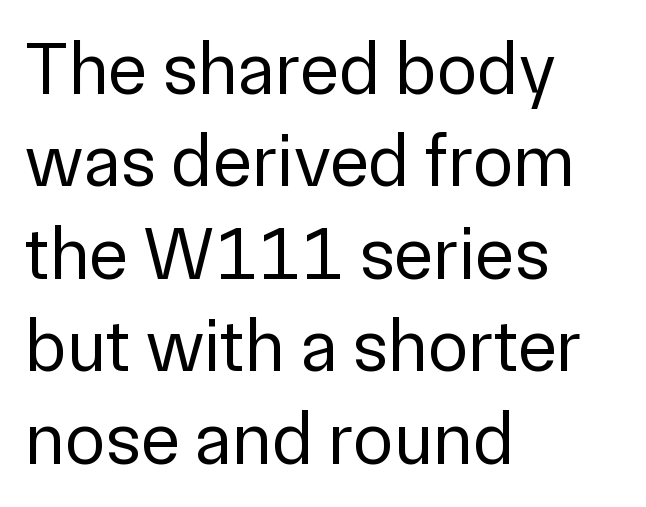
Does the lettering tilt? It doesn't — this is upright. Typeset ragged right — the left edge is the straight one. Proportional: the letters do not fall into vertical columns. In terms of letterspacing, this is plain default setting. A quiet, ordinary-to-light weight characterises the typeface. The letters carry no serifs — their stems end cleanly without finishing strokes.
